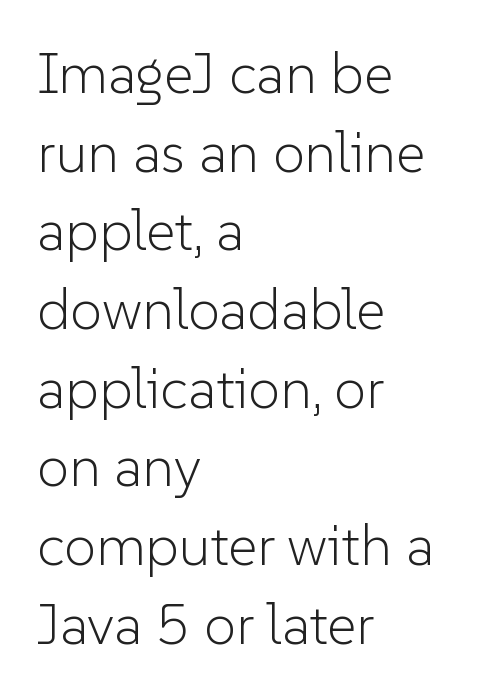
The image shows 57 px light sans-serif type, upright; set left-aligned, normal line spacing (1.38x), normal letter spacing, not underlined; low stroke contrast and a medium x-height.
